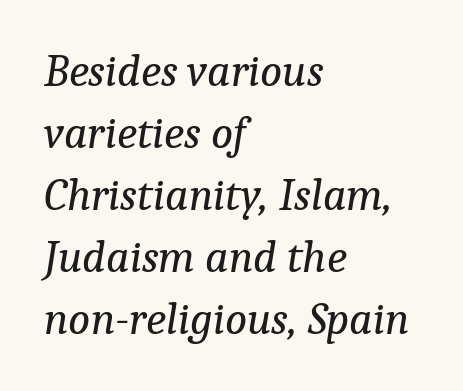
Q: Is the text bold? A: No.
Q: Is the text italic (slanted)? A: Yes, it leans right by about 9 degrees.
Q: Is the typeface a serif or a sans-serif typeface? A: Serif.
Q: Is the text underlined? A: No.
Q: How is the paragraph aligned? A: Left-aligned.
Q: Is the spacing between letters normal or unusually wide? A: Normal.
Q: Is the spacing between lines tight, normal or loose? A: Normal.
Q: Width (condensed, normal, or wide)? A: Normal.
Q: Stroke contrast? A: Low.
Q: x-height? A: Medium.
Q: Monospaced? A: No.
